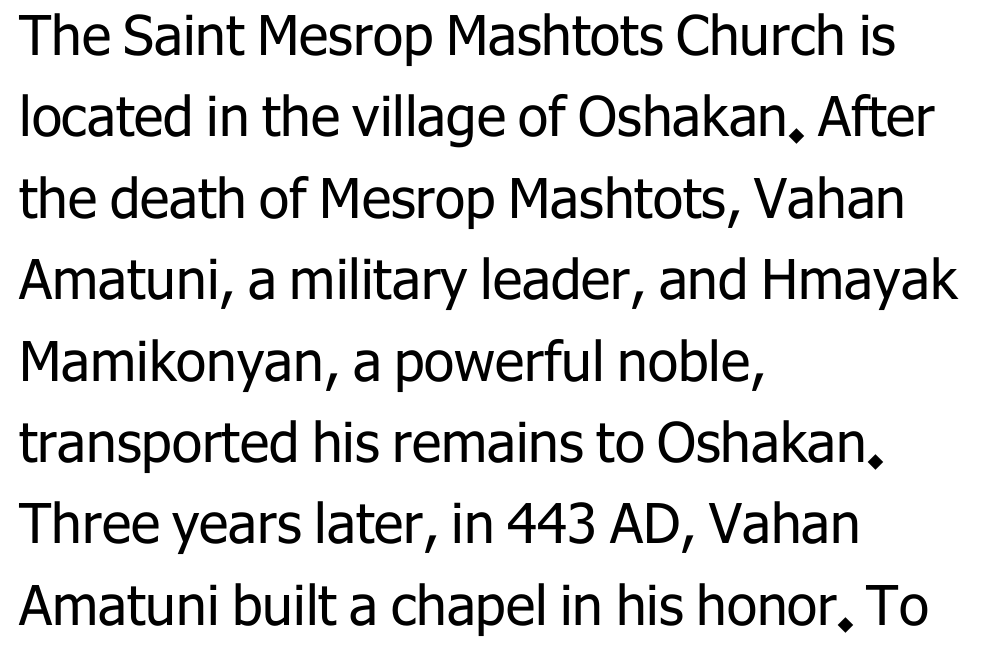
{"serif": "no", "italic": "no", "bold": "no", "weight": "regular", "width": "normal", "stroke_contrast": "low", "x_height": "medium", "monospaced": "no", "underline": "no", "align": "left", "line_spacing": "normal", "line_spacing_ratio": 1.48, "letter_spacing": "normal", "letter_spacing_em": 0.0, "glyph_px": 55}
